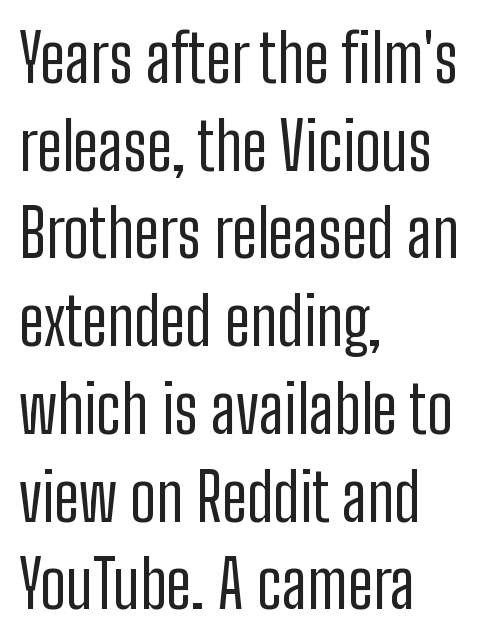
{"serif": "no", "italic": "no", "bold": "no", "weight": "regular", "width": "condensed", "stroke_contrast": "low", "x_height": "medium", "monospaced": "no", "underline": "no", "align": "left", "line_spacing": "normal", "line_spacing_ratio": 1.35, "letter_spacing": "normal", "letter_spacing_em": 0.0, "glyph_px": 65}
